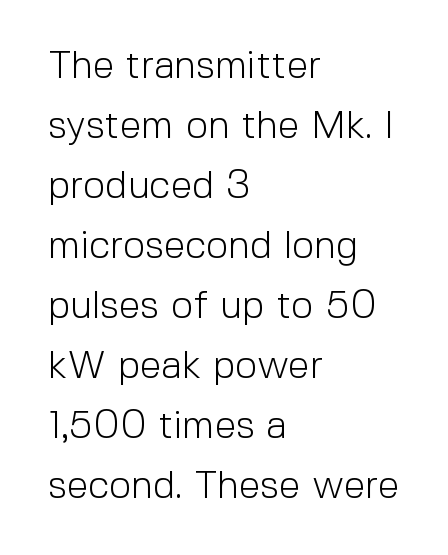
Q: Is the text bold? A: No.
Q: Is the text italic (slanted)? A: No, it is upright.
Q: Is the typeface a serif or a sans-serif typeface? A: Sans-serif.
Q: Is the text underlined? A: No.
Q: How is the paragraph aligned? A: Left-aligned.
Q: Is the spacing between letters normal or unusually wide? A: Normal.
Q: Is the spacing between lines tight, normal or loose? A: Normal.
Q: Width (condensed, normal, or wide)? A: Normal.
Q: x-height? A: Medium.
Q: Monospaced? A: No.
